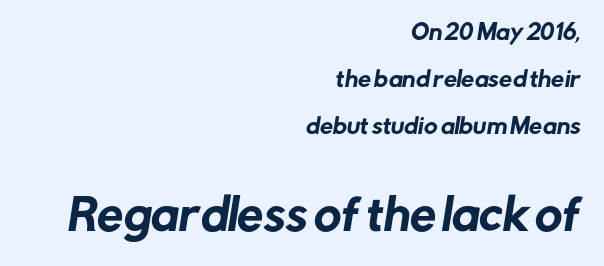
{"serif": "no", "width": "normal", "stroke_contrast": "low", "x_height": "medium", "monospaced": "no", "underline": "no", "align": "right", "line_spacing": "loose", "line_spacing_ratio": 2.24, "letter_spacing": "normal", "letter_spacing_em": 0.0, "larger_block": "second", "size_ratio": 2.0, "glyph_px": 42}
